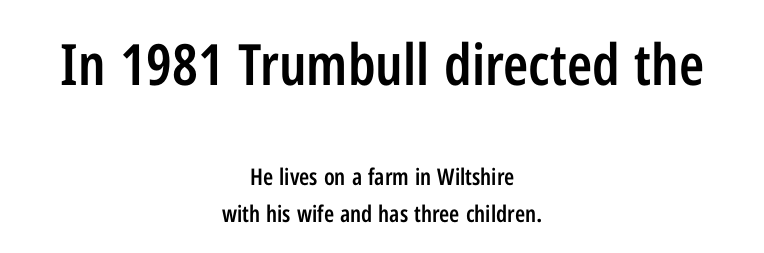
The image shows 57 px semibold, condensed sans-serif type, upright; set centered, normal line spacing (1.59x), normal letter spacing, not underlined; the first (top) block is 2.48x larger; low stroke contrast and a medium x-height.
